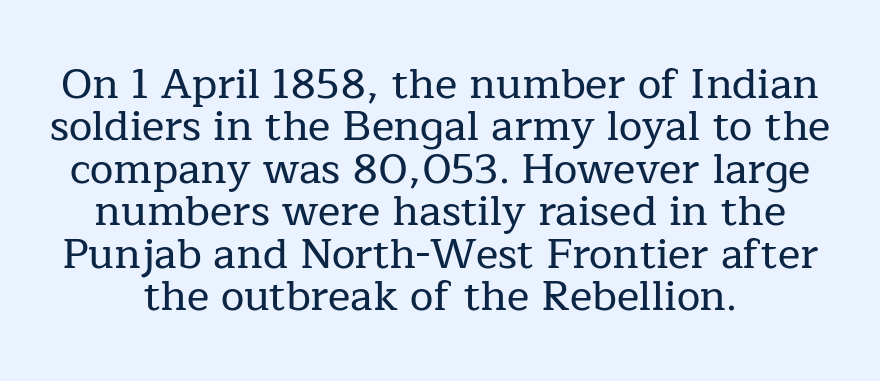
{"serif": "yes", "italic": "no", "width": "normal", "stroke_contrast": "low", "x_height": "medium", "monospaced": "no", "underline": "no", "align": "center", "line_spacing": "tight", "line_spacing_ratio": 1.01, "letter_spacing": "normal", "letter_spacing_em": 0.0, "glyph_px": 42}
